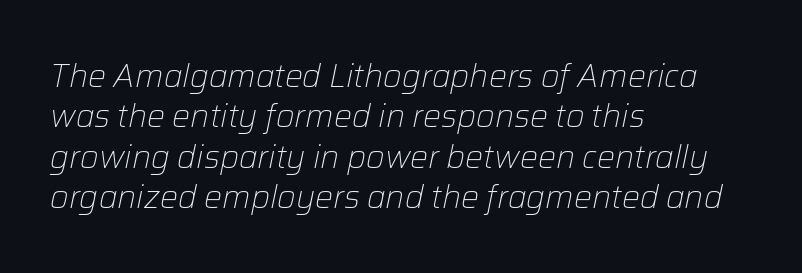
The image shows 32 px light type, italic (leaning right); set left-aligned, normal line spacing (1.26x), normal letter spacing, not underlined; low stroke contrast and a medium x-height.
